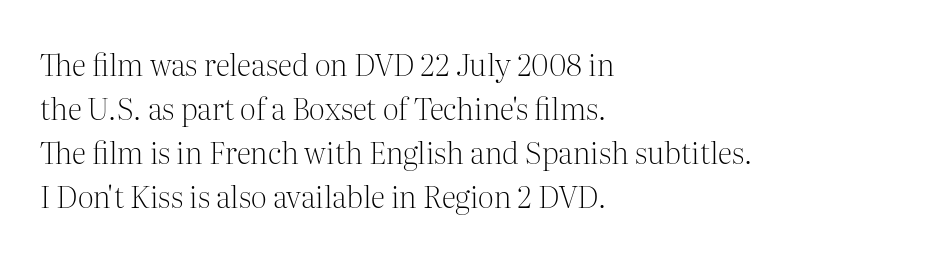
I'd call this a serif setting — the letters wear small feet. Weight: not bold — regular or lighter. Standard letterfit; no display-style spreading of the glyphs. Typeset ragged right — the left edge is the straight one.
